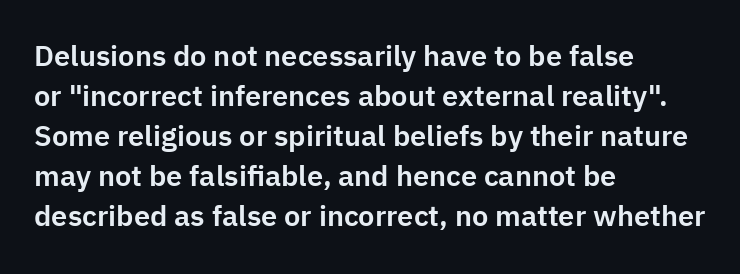
{"serif": "no", "italic": "no", "width": "normal", "stroke_contrast": "low", "x_height": "medium", "monospaced": "no", "underline": "no", "align": "left", "line_spacing": "normal", "line_spacing_ratio": 1.38, "letter_spacing": "normal", "letter_spacing_em": 0.0, "glyph_px": 29}
